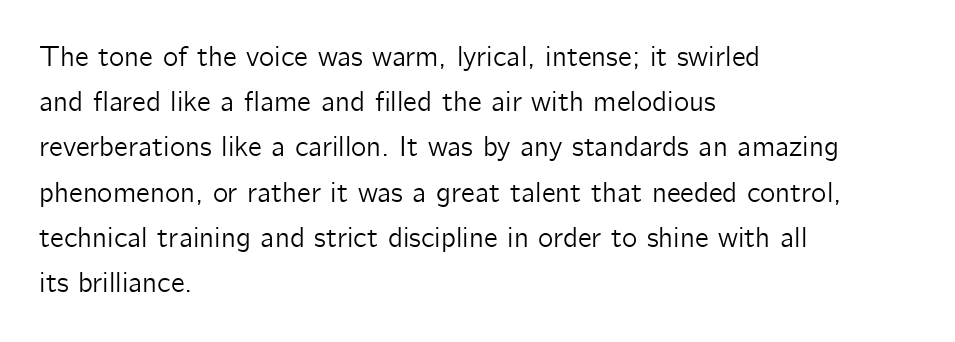
The specimen omits any rule beneath the text block's lines. Is the block centered? No — it sits flush against the left margin. Italic: no, the glyphs are upright roman. Spacing between characters is what you'd get straight out of the box.
